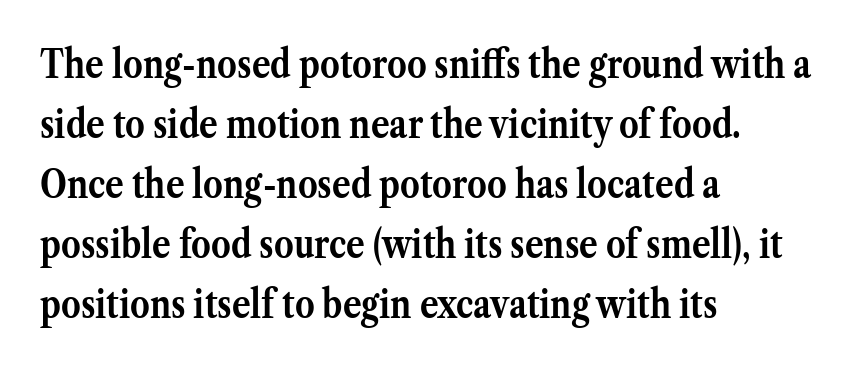
{"serif": "yes", "italic": "no", "bold": "yes", "weight": "semibold", "width": "normal", "stroke_contrast": "medium", "x_height": "medium", "monospaced": "no", "underline": "no", "align": "left", "line_spacing": "normal", "line_spacing_ratio": 1.54, "letter_spacing": "normal", "letter_spacing_em": 0.0, "glyph_px": 39}
